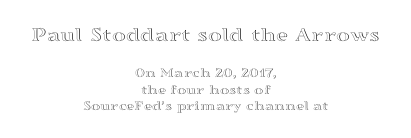
{"italic": "no", "underline": "no", "align": "center", "line_spacing_ratio": 1.17, "letter_spacing": "normal", "letter_spacing_em": 0.0, "larger_block": "first", "size_ratio": 1.5, "glyph_px": 21}
